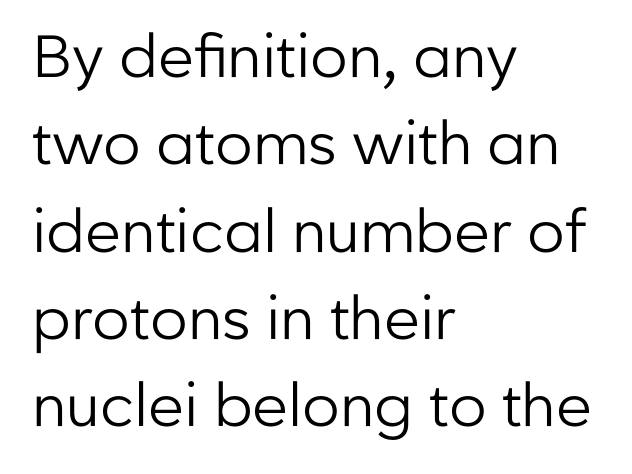
Every row of glyphs begins at an identical x-position on the left. You can tell from the bare stems that sans-serif type was used. Is the type heavy? It reads as light-to-regular instead. Letter spacing: default.
